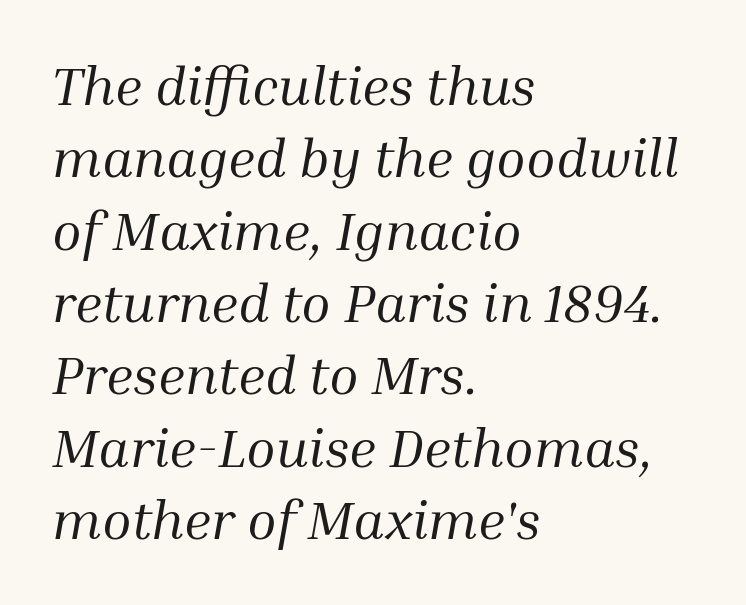
{"serif": "yes", "italic": "yes", "lean": "right", "slant_degrees": 10, "bold": "no", "weight": "regular", "width": "normal", "stroke_contrast": "medium", "x_height": "medium", "monospaced": "no", "underline": "no", "align": "left", "line_spacing": "normal", "line_spacing_ratio": 1.34, "letter_spacing": "normal", "letter_spacing_em": 0.0, "glyph_px": 54}
